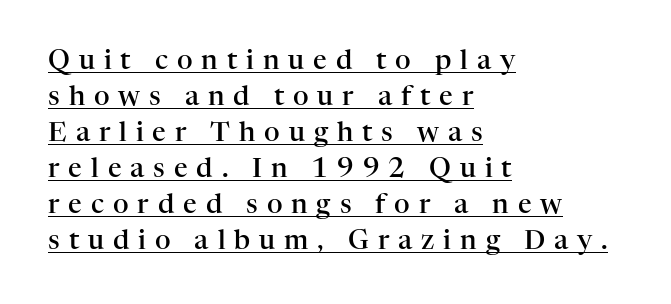
Layout note: lines flush left. Between one letter and the next there's a generous, obvious gap. Line spacing here is normal. Semibold letterforms, between regular and bold. Like a heading marked for emphasis, these lines bear an underscore.
